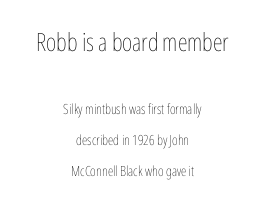
{"italic": "no", "bold": "no", "underline": "no", "align": "center", "line_spacing": "loose", "line_spacing_ratio": 2.2, "letter_spacing": "normal", "letter_spacing_em": 0.0, "larger_block": "first", "size_ratio": 1.79, "glyph_px": 25}
